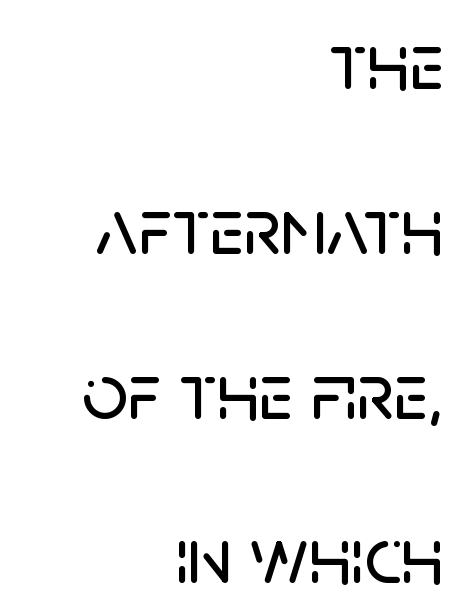
Q: Is the text italic (slanted)? A: No, it is upright.
Q: Is the typeface a serif or a sans-serif typeface? A: Sans-serif.
Q: Is the text underlined? A: No.
Q: How is the paragraph aligned? A: Right-aligned.
Q: Is the spacing between letters normal or unusually wide? A: Normal.
Q: Is the spacing between lines tight, normal or loose? A: Loose.
Q: Width (condensed, normal, or wide)? A: Normal.
Q: Stroke contrast? A: Low.
Q: x-height? A: Large.
Q: Monospaced? A: No.
